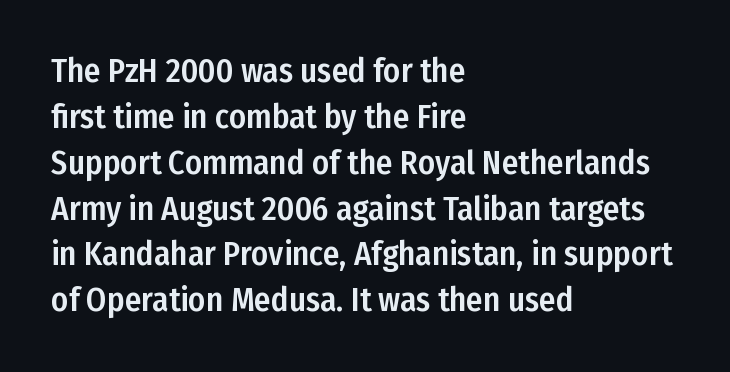
The rag falls on the right side of this text block. Unlike italic type, these characters show no tilt at all. Stroke terminals: plain, sans-serif. What's the leading like? Ordinary, nothing unusual. Character widths vary here, with narrow letters taking less room than wide ones. Underlining? Definitely not there.
